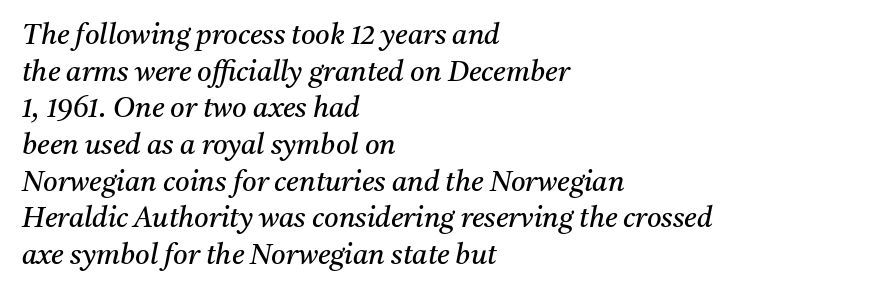
The image shows 28 px regular-weight serif type, italic (leaning right); set left-aligned, normal line spacing (1.31x), normal letter spacing, not underlined; medium stroke contrast and a medium x-height.
